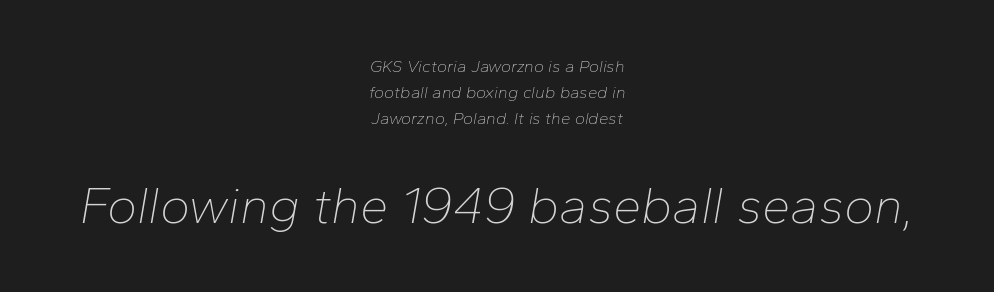
One-word summary of the alignment: center. Bold? No — there's no thickening of the strokes. Two sizes are in play, and the larger belongs to the second block. There is no visible air inserted between adjacent glyphs. Line spacing here is normal. Character widths vary here, with narrow letters taking less room than wide ones.
